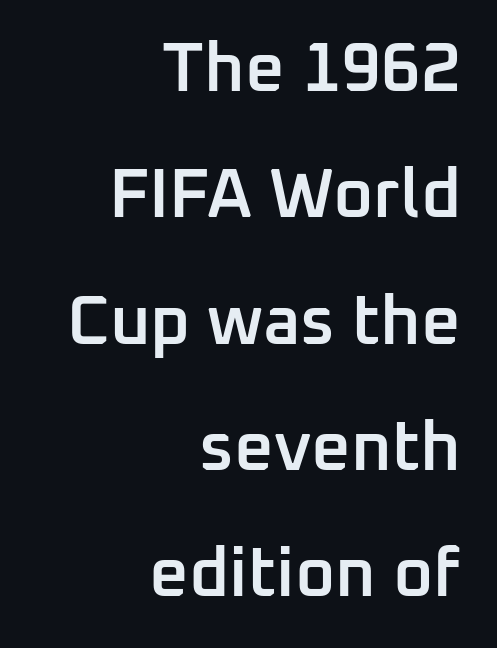
The image shows 69 px semibold sans-serif type, upright; set right-aligned, line spacing 1.83x, normal letter spacing, not underlined; low stroke contrast and a medium x-height.
